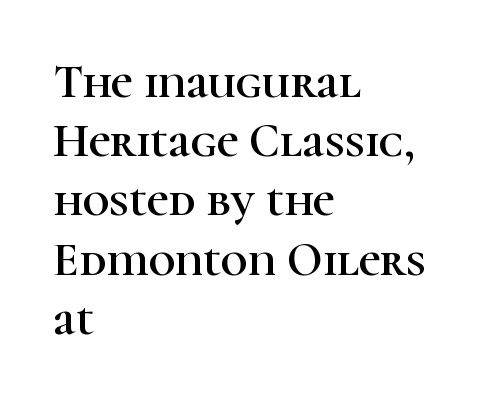
{"serif": "yes", "italic": "no", "width": "normal", "stroke_contrast": "high", "x_height": "medium", "monospaced": "no", "underline": "no", "align": "left", "line_spacing": "normal", "line_spacing_ratio": 1.26, "letter_spacing": "normal", "letter_spacing_em": 0.0, "glyph_px": 47}
